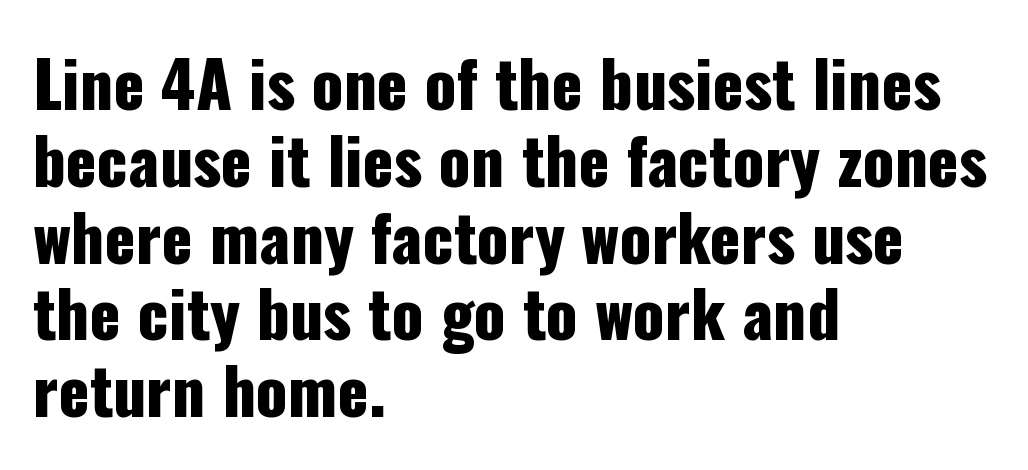
{"serif": "no", "italic": "no", "width": "condensed", "stroke_contrast": "low", "x_height": "medium", "monospaced": "no", "underline": "no", "align": "left", "line_spacing_ratio": 1.2, "letter_spacing": "normal", "letter_spacing_em": 0.0, "glyph_px": 64}
